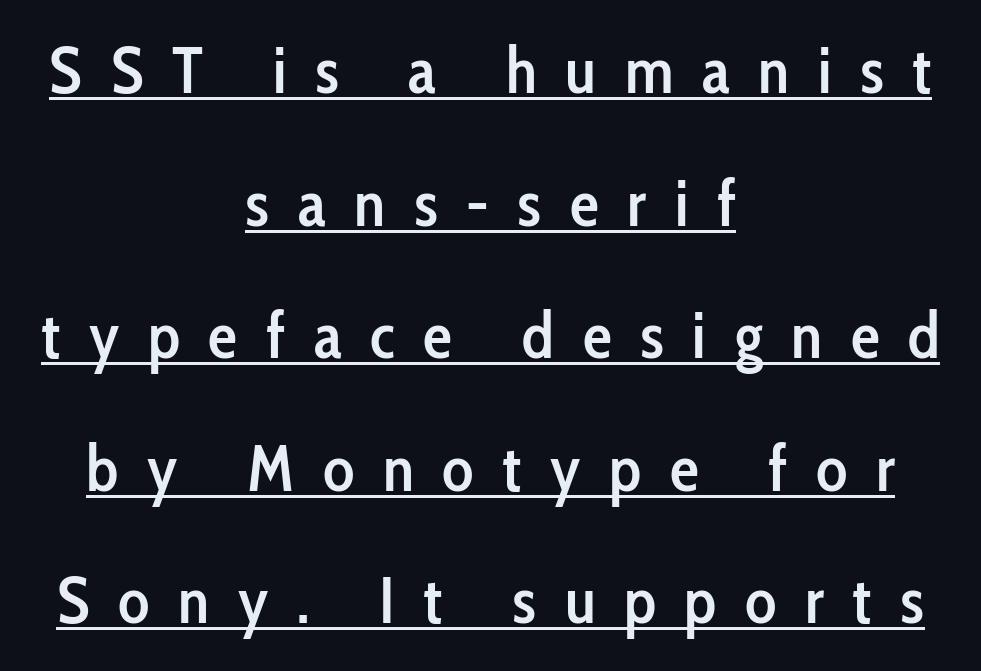
{"serif": "no", "italic": "no", "bold": "semi", "weight": "semibold", "width": "condensed", "stroke_contrast": "low", "x_height": "medium", "monospaced": "no", "underline": "yes", "align": "center", "line_spacing": "loose", "line_spacing_ratio": 2.04, "letter_spacing": "wide", "letter_spacing_em": 0.44, "glyph_px": 65}
